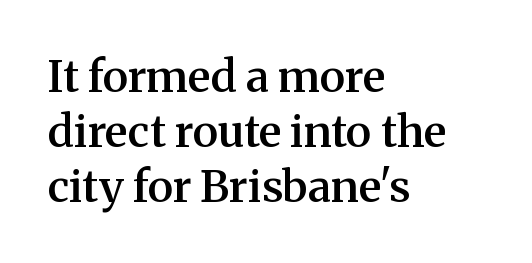
To sum up the face: it has serifs. The string is rendered with underlining switched off. The vertical gap from one line to the next is medium. Which margin do the lines hug? The left one — the right edge is uneven. Firm but not heavy-handed strokes: this text is semibold. Honestly, the letter spacing is just normal — you wouldn't notice it.
